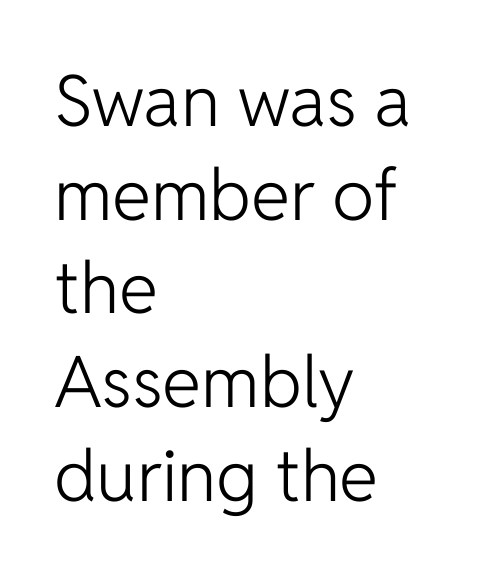
Q: Is the text bold? A: No.
Q: Is the text italic (slanted)? A: No, it is upright.
Q: Is the typeface a serif or a sans-serif typeface? A: Sans-serif.
Q: Is the text underlined? A: No.
Q: How is the paragraph aligned? A: Left-aligned.
Q: Is the spacing between letters normal or unusually wide? A: Normal.
Q: Is the spacing between lines tight, normal or loose? A: Normal.
Q: Width (condensed, normal, or wide)? A: Normal.
Q: Stroke contrast? A: Low.
Q: x-height? A: Medium.
Q: Monospaced? A: No.
